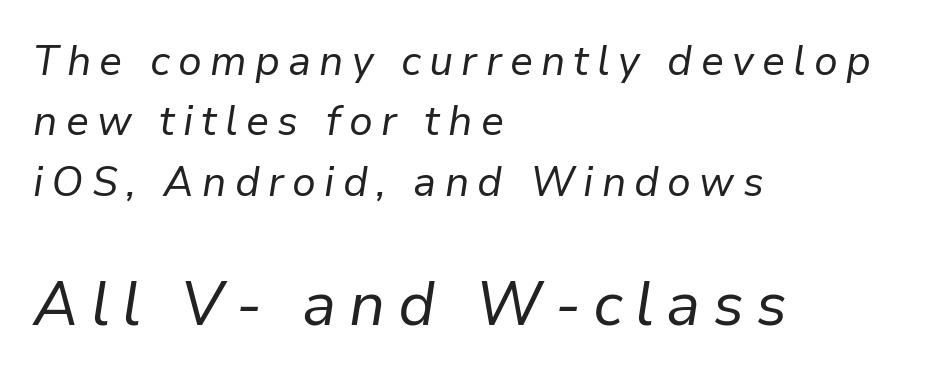
Q: Is the text bold? A: No.
Q: Is the text italic (slanted)? A: Yes, it leans right by about 9 degrees.
Q: Is the text underlined? A: No.
Q: How is the paragraph aligned? A: Left-aligned.
Q: Is the spacing between letters normal or unusually wide? A: Unusually wide.
Q: Is the spacing between lines tight, normal or loose? A: Normal.
Q: Which block of text is set in a larger size, the first (top) or the second (bottom)? A: The second (bottom) one.
Q: Width (condensed, normal, or wide)? A: Normal.
Q: Stroke contrast? A: Low.
Q: x-height? A: Medium.
Q: Monospaced? A: No.
